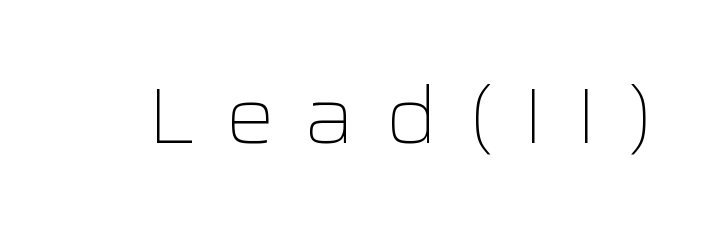
No heavy texture on the line: the type isn't bold. Underline: absent. The rendering uses natural spacing where letterforms have individual widths. Every character sits straight up, as roman type does. Spacing between characters has been opened up far beyond the box default. Is this a sans? Yes — the strokes have no serifs.
